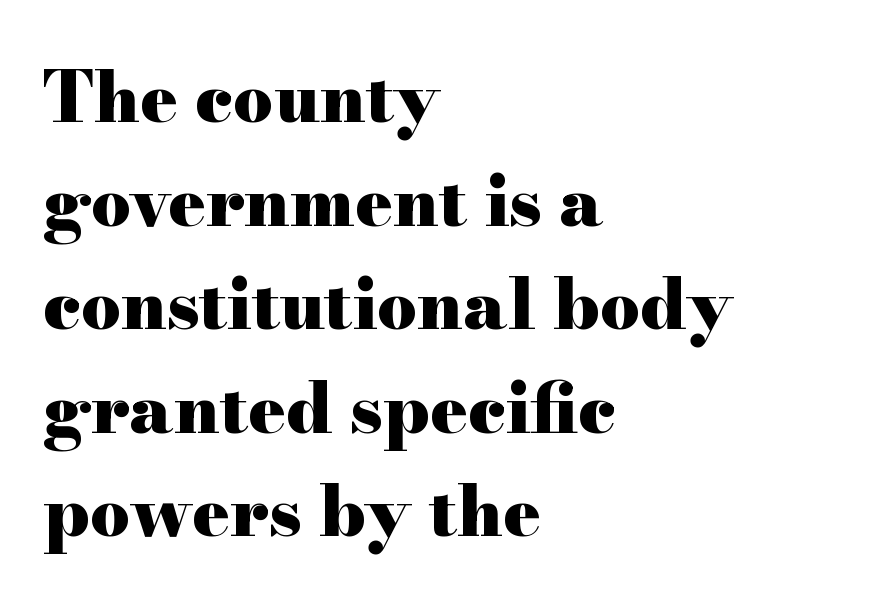
The image shows 70 px heavy, wide serif type, upright; set left-aligned, normal line spacing (1.48x), normal letter spacing, not underlined; high stroke contrast and a small x-height.
